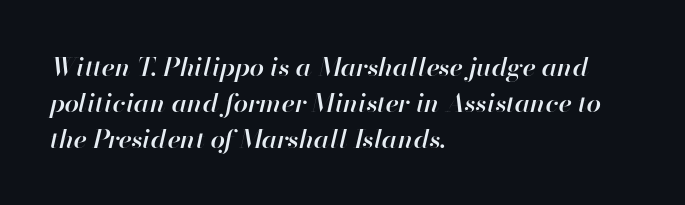
{"italic": "yes", "lean": "right", "slant_degrees": 13, "bold": "semi", "underline": "no", "align": "left", "line_spacing": "normal", "line_spacing_ratio": 1.39, "letter_spacing": "normal", "letter_spacing_em": 0.0, "glyph_px": 26}
